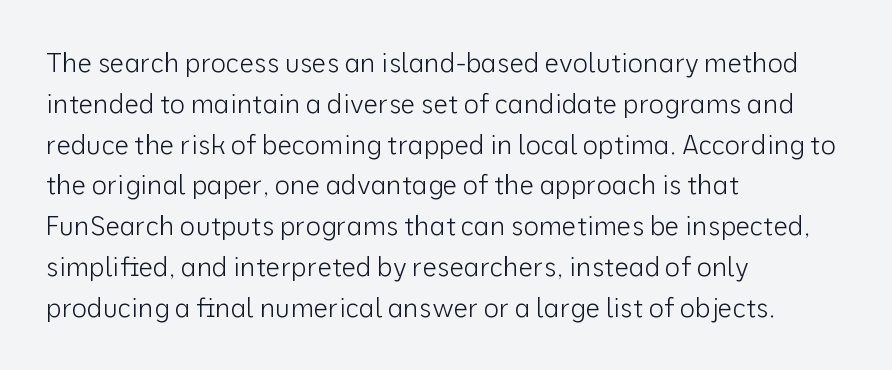
The image shows 26 px text type, upright; set left-aligned, normal line spacing (1.57x), normal letter spacing, not underlined.
